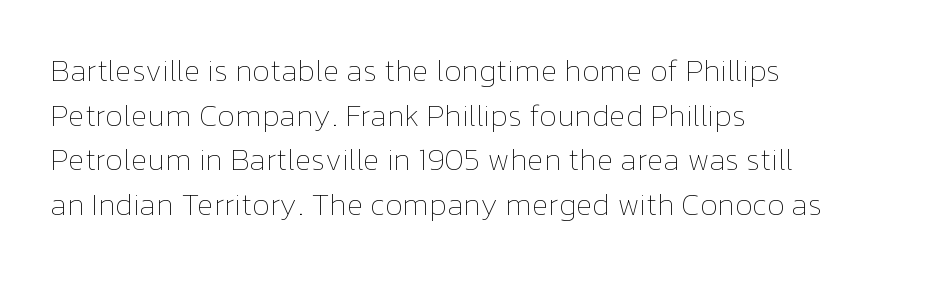
Observe the ordinary spacing: letters are neighbours, not strangers. The area under the type is left untouched. Baseline-to-baseline distance is the conventional proportion of letter height. Looks like regular typesetting: each glyph gets only the width it needs.
